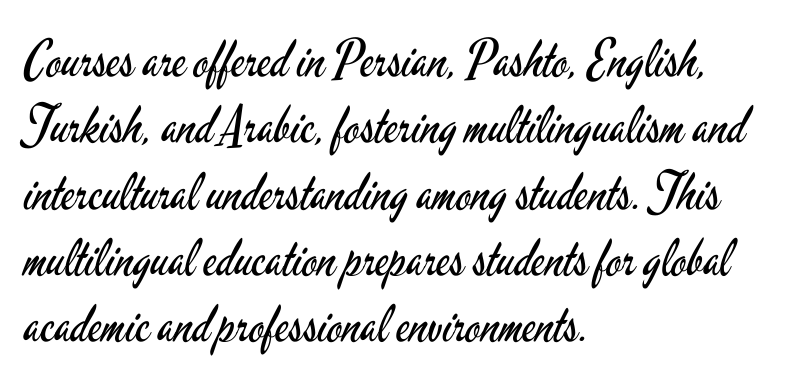
The compositor pushed each line to the left boundary. This sample has the flowing, uneven cadence of proportional lettering. The letters sit at their default tracking, neither squeezed nor spread. Vertical spacing — default. The specimen omits any rule beneath the text block's lines. The characters are drawn with everyday or finer stroke widths.
